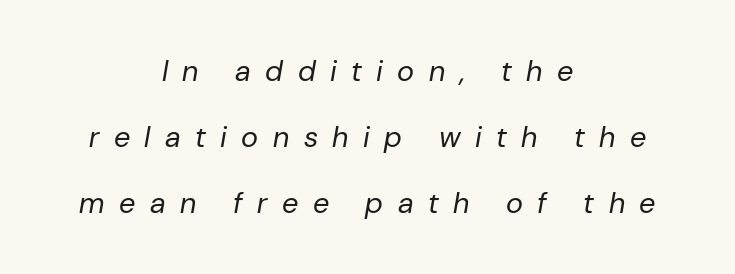
Q: Is the text bold? A: No.
Q: Is the text italic (slanted)? A: Yes, it leans right by about 10 degrees.
Q: Is the text underlined? A: No.
Q: How is the paragraph aligned? A: Centered.
Q: Is the spacing between letters normal or unusually wide? A: Unusually wide.
Q: Is the spacing between lines tight, normal or loose? A: Loose.
Q: Width (condensed, normal, or wide)? A: Normal.
Q: Stroke contrast? A: Low.
Q: x-height? A: Medium.
Q: Monospaced? A: No.
